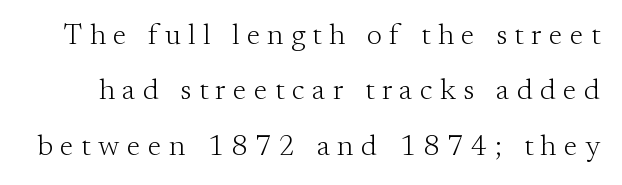
Q: Is the text bold? A: No.
Q: Is the text italic (slanted)? A: No, it is upright.
Q: Is the typeface a serif or a sans-serif typeface? A: Serif.
Q: Is the text underlined? A: No.
Q: Is the spacing between letters normal or unusually wide? A: Unusually wide.
Q: Is the spacing between lines tight, normal or loose? A: Loose.
Q: Width (condensed, normal, or wide)? A: Normal.
Q: Stroke contrast? A: Medium.
Q: x-height? A: Small.
Q: Monospaced? A: No.
